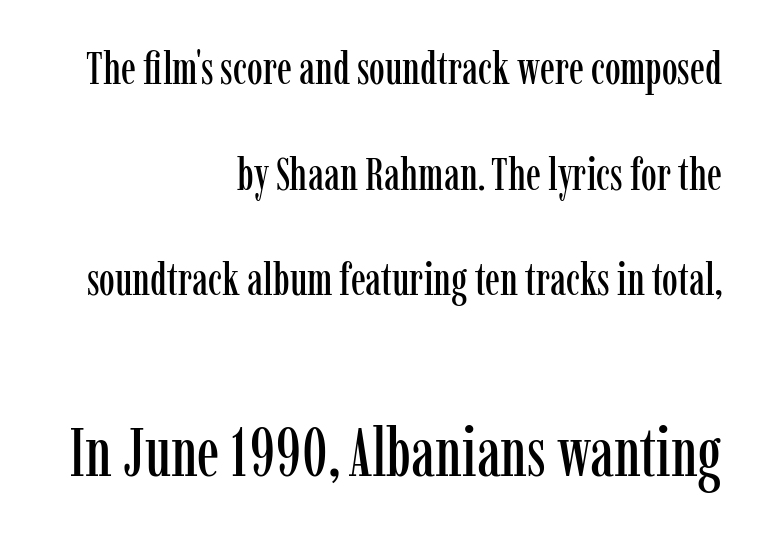
Q: Is the text italic (slanted)? A: No, it is upright.
Q: Is the typeface a serif or a sans-serif typeface? A: Serif.
Q: Is the text underlined? A: No.
Q: How is the paragraph aligned? A: Right-aligned.
Q: Is the spacing between letters normal or unusually wide? A: Normal.
Q: Is the spacing between lines tight, normal or loose? A: Loose.
Q: Which block of text is set in a larger size, the first (top) or the second (bottom)? A: The second (bottom) one.
Q: Width (condensed, normal, or wide)? A: Condensed.
Q: Stroke contrast? A: Low.
Q: x-height? A: Medium.
Q: Monospaced? A: No.
